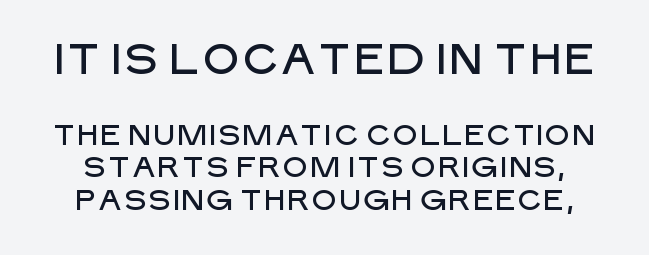
{"serif": "no", "italic": "no", "width": "normal", "stroke_contrast": "low", "x_height": "large", "monospaced": "no", "underline": "no", "line_spacing": "tight", "line_spacing_ratio": 1.11, "letter_spacing": "normal", "letter_spacing_em": 0.0, "larger_block": "first", "size_ratio": 1.48, "glyph_px": 43}
